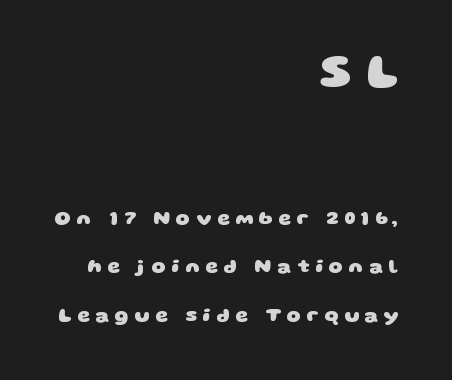
Q: Is the text bold? A: Yes.
Q: Is the typeface a serif or a sans-serif typeface? A: Sans-serif.
Q: Is the text underlined? A: No.
Q: How is the paragraph aligned? A: Right-aligned.
Q: Is the spacing between letters normal or unusually wide? A: Unusually wide.
Q: Is the spacing between lines tight, normal or loose? A: Loose.
Q: Which block of text is set in a larger size, the first (top) or the second (bottom)? A: The first (top) one.
Q: Width (condensed, normal, or wide)? A: Wide.
Q: Stroke contrast? A: Low.
Q: x-height? A: Large.
Q: Monospaced? A: No.
